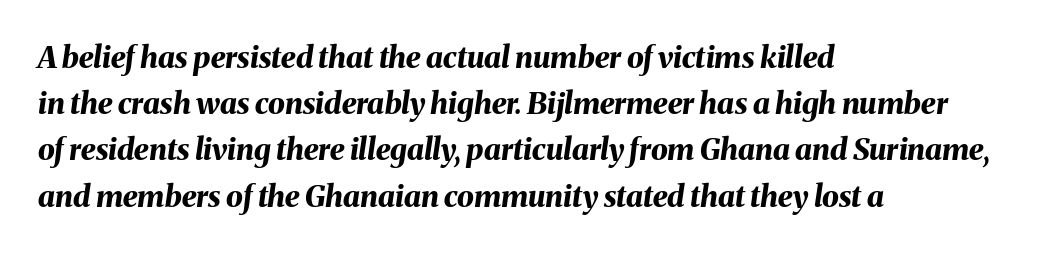
{"italic": "yes", "lean": "right", "slant_degrees": 8, "bold": "yes", "weight": "bold", "width": "normal", "stroke_contrast": "medium", "x_height": "medium", "monospaced": "no", "underline": "no", "align": "left", "line_spacing": "normal", "line_spacing_ratio": 1.54, "letter_spacing": "normal", "letter_spacing_em": 0.0, "glyph_px": 30}
